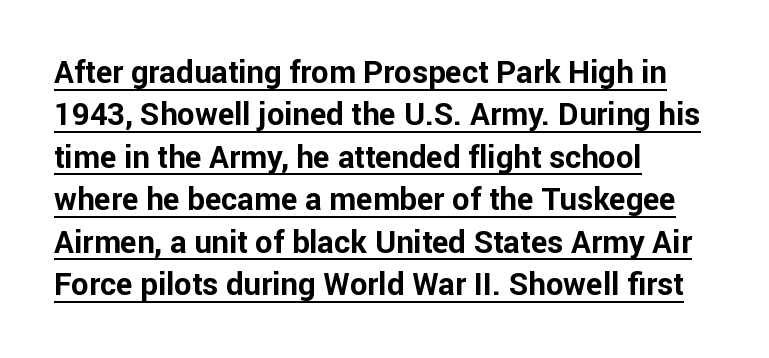
Q: Is the text bold? A: Yes.
Q: Is the text italic (slanted)? A: No, it is upright.
Q: Is the typeface a serif or a sans-serif typeface? A: Sans-serif.
Q: Is the text underlined? A: Yes.
Q: How is the paragraph aligned? A: Left-aligned.
Q: Is the spacing between letters normal or unusually wide? A: Normal.
Q: Is the spacing between lines tight, normal or loose? A: Normal.
Q: Width (condensed, normal, or wide)? A: Normal.
Q: Stroke contrast? A: Low.
Q: x-height? A: Medium.
Q: Monospaced? A: No.
